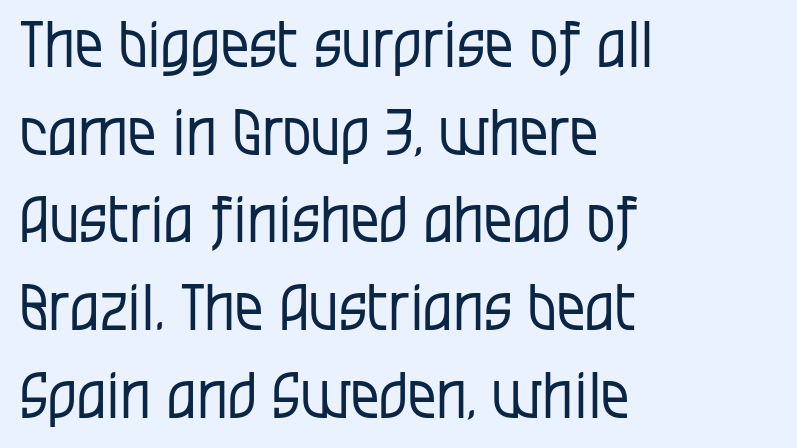
Q: Is the text bold? A: No.
Q: Is the text italic (slanted)? A: No, it is upright.
Q: Is the typeface a serif or a sans-serif typeface? A: Sans-serif.
Q: Is the text underlined? A: No.
Q: How is the paragraph aligned? A: Left-aligned.
Q: Is the spacing between letters normal or unusually wide? A: Normal.
Q: Is the spacing between lines tight, normal or loose? A: Normal.
Q: Width (condensed, normal, or wide)? A: Condensed.
Q: Stroke contrast? A: Low.
Q: x-height? A: Large.
Q: Monospaced? A: No.
